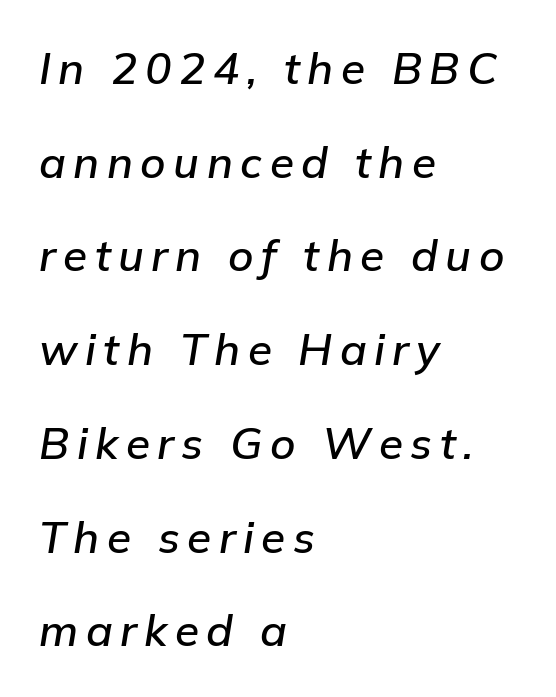
Is this a fixed-width face? No — the glyphs have proportional, varying widths. In terms of posture, this sample is oblique. Strokes here are thickened, but only to semibold level. Unmarked baselines from the first word to the last.
